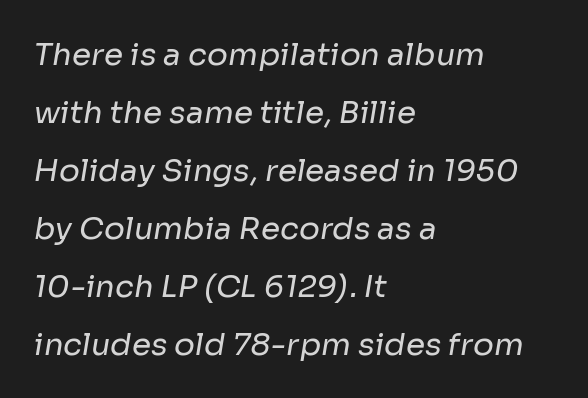
Q: Is the text bold? A: No.
Q: Is the typeface a serif or a sans-serif typeface? A: Sans-serif.
Q: Is the text underlined? A: No.
Q: How is the paragraph aligned? A: Left-aligned.
Q: Is the spacing between letters normal or unusually wide? A: Normal.
Q: Width (condensed, normal, or wide)? A: Normal.
Q: Stroke contrast? A: Low.
Q: x-height? A: Medium.
Q: Monospaced? A: No.
